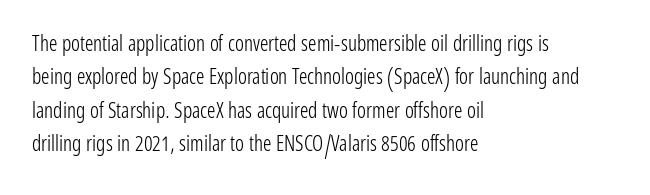
Q: Is the text bold? A: No.
Q: Is the text italic (slanted)? A: No, it is upright.
Q: Is the text underlined? A: No.
Q: How is the paragraph aligned? A: Left-aligned.
Q: Is the spacing between letters normal or unusually wide? A: Normal.
Q: Is the spacing between lines tight, normal or loose? A: Normal.
